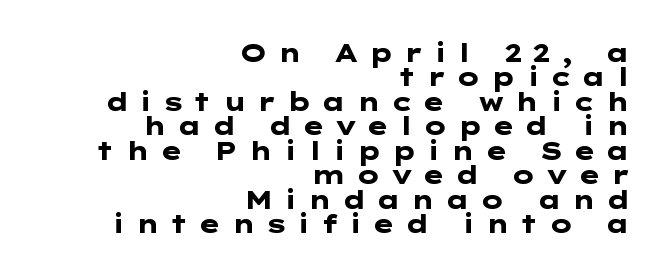
These lines carry a lot of weight — the face is fully bold. Inter-character spacing is expanded well beyond the font's built-in metrics. Vertical strokes here are truly vertical. In CSS terms this would be text-align: right. Honestly, there is no underline to notice here at all.
